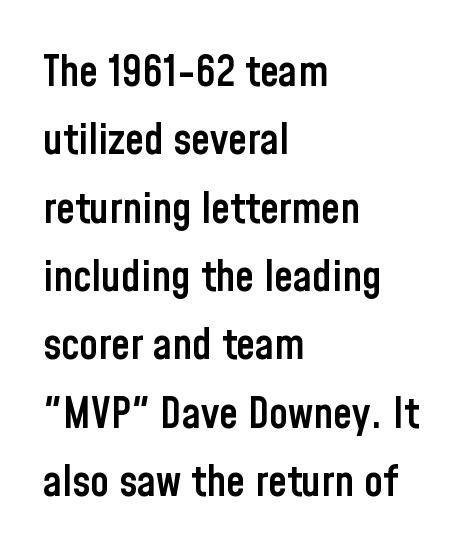
How heavy is the stroke? Medium-heavy — a semibold, shy of bold. Decoration check: the copy has no underline. Character widths vary here, with narrow letters taking less room than wide ones. A roman cut, with each character standing at attention.
